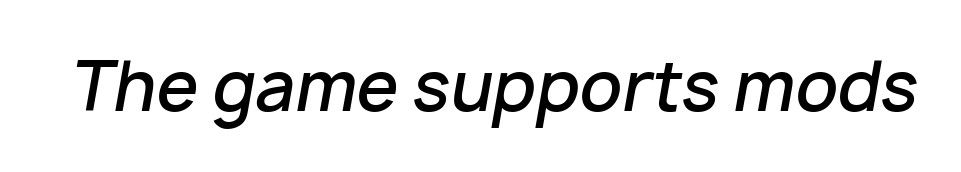
Q: Is the text bold? A: Semi-bold.
Q: Is the text italic (slanted)? A: Yes, it leans right by about 10 degrees.
Q: Is the text underlined? A: No.
Q: Is the spacing between letters normal or unusually wide? A: Normal.
Q: Width (condensed, normal, or wide)? A: Normal.
Q: Stroke contrast? A: Low.
Q: x-height? A: Medium.
Q: Monospaced? A: No.
